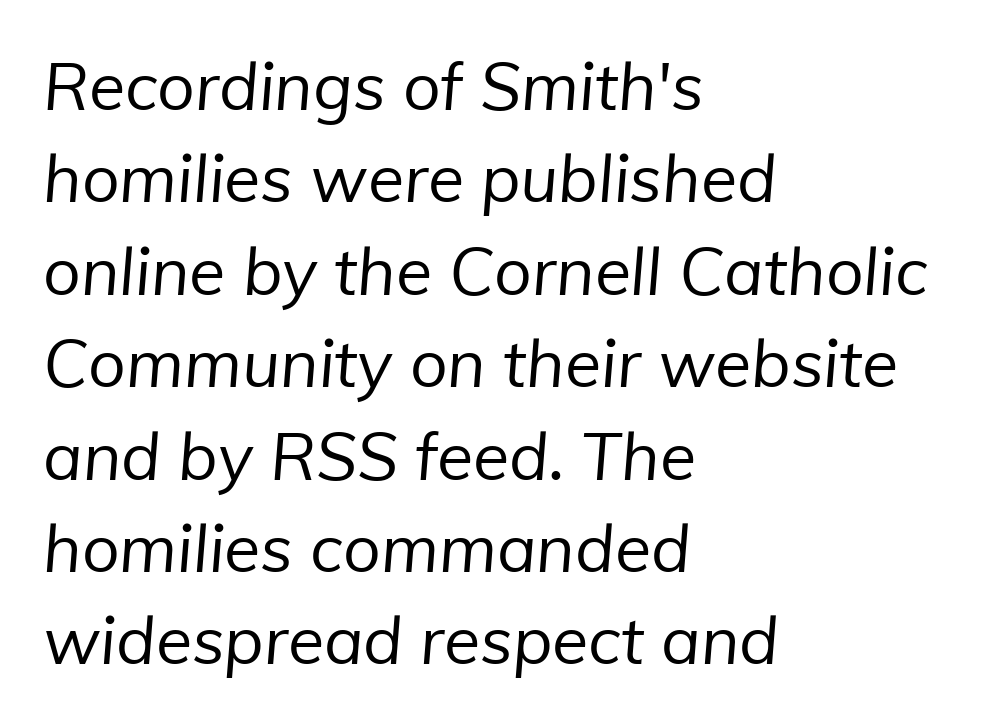
The image shows 66 px regular-weight sans-serif type; set left-aligned, normal line spacing (1.4x), normal letter spacing, not underlined; low stroke contrast and a medium x-height.
